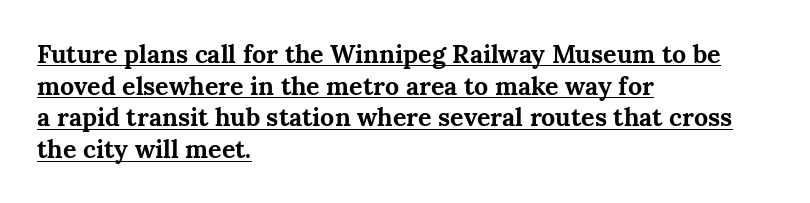
Q: Is the text bold? A: Yes.
Q: Is the text italic (slanted)? A: No, it is upright.
Q: Is the text underlined? A: Yes.
Q: How is the paragraph aligned? A: Left-aligned.
Q: Is the spacing between letters normal or unusually wide? A: Normal.
Q: Is the spacing between lines tight, normal or loose? A: Normal.
